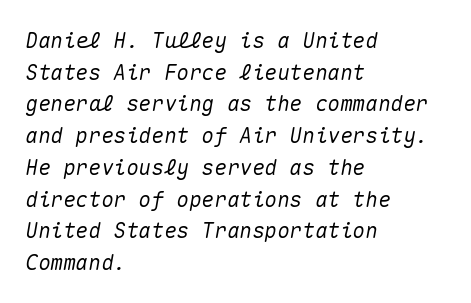
Line spacing here is normal. Only glyphs here, with clear space below each row. Compared with a centered layout, this one pins lines to the left instead. The line texture is even and compact thanks to regular tracking.
